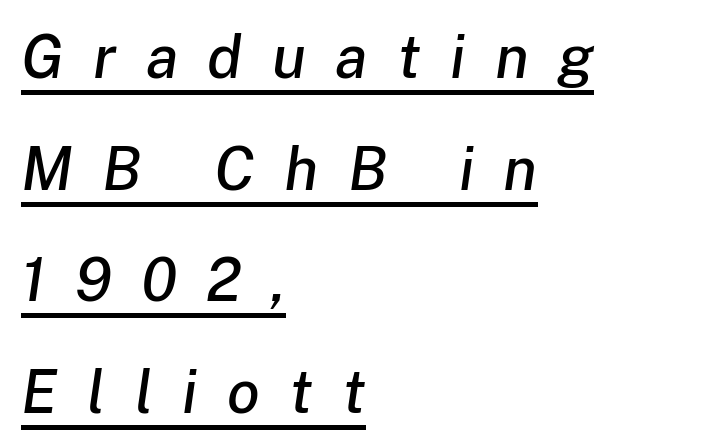
{"italic": "yes", "lean": "right", "slant_degrees": 8, "width": "normal", "stroke_contrast": "low", "x_height": "medium", "monospaced": "no", "underline": "yes", "align": "left", "line_spacing_ratio": 1.86, "letter_spacing": "wide", "letter_spacing_em": 0.49, "glyph_px": 60}
